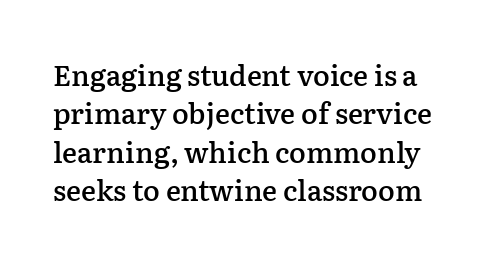
The image shows 28 px semibold serif type, upright; set normal line spacing (1.37x), normal letter spacing, not underlined; low stroke contrast and a medium x-height.
